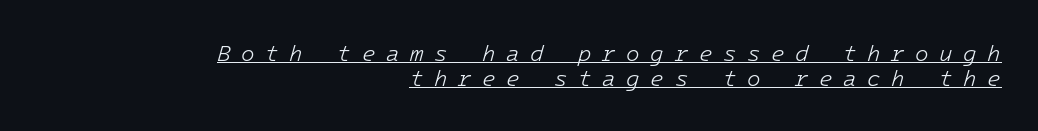
The image shows 22 px text type, italic (leaning right); set right-aligned, tight line spacing (1.14x), unusually wide letter spacing (+0.48 em), underlined.
